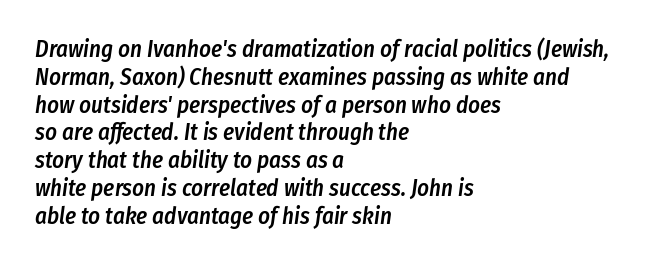
Q: Is the text bold? A: Semi-bold.
Q: Is the text italic (slanted)? A: Yes, it leans right by about 8 degrees.
Q: Is the text underlined? A: No.
Q: How is the paragraph aligned? A: Left-aligned.
Q: Is the spacing between letters normal or unusually wide? A: Normal.
